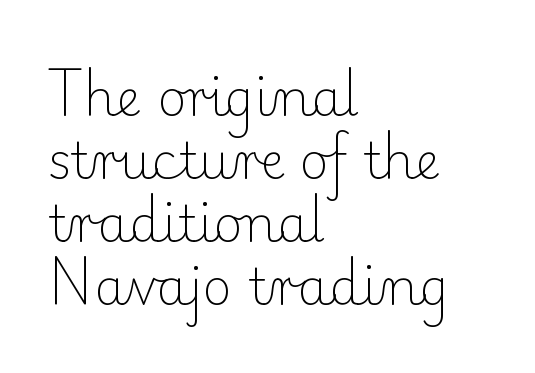
Q: Is the text bold? A: No.
Q: Is the text italic (slanted)? A: No, it is upright.
Q: Is the typeface a serif or a sans-serif typeface? A: Serif.
Q: Is the text underlined? A: No.
Q: How is the paragraph aligned? A: Left-aligned.
Q: Is the spacing between letters normal or unusually wide? A: Normal.
Q: Is the spacing between lines tight, normal or loose? A: Normal.
Q: Width (condensed, normal, or wide)? A: Normal.
Q: Stroke contrast? A: Low.
Q: x-height? A: Small.
Q: Monospaced? A: No.
